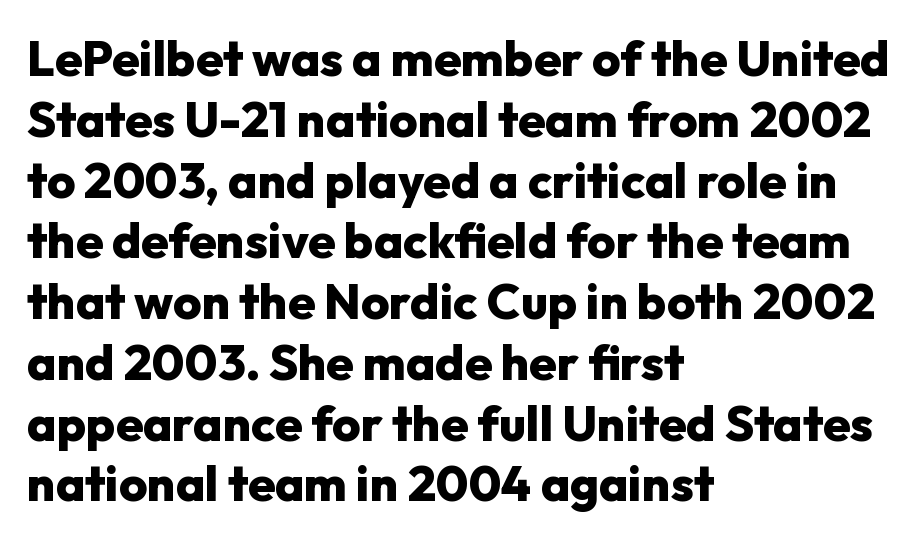
{"serif": "no", "italic": "no", "bold": "yes", "weight": "heavy", "width": "normal", "stroke_contrast": "low", "x_height": "medium", "monospaced": "no", "underline": "no", "align": "left", "line_spacing_ratio": 1.24, "letter_spacing": "normal", "letter_spacing_em": 0.0, "glyph_px": 49}
